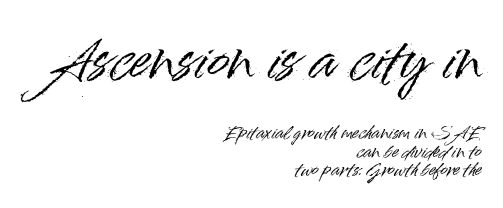
The words here are not underlined. This rendering employs a face without finishing strokes, i.e., a sans-serif. These lines are set flush right with a ragged left edge. Is there much room between lines? No — they nearly touch.
